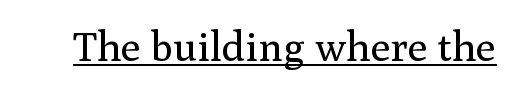
Q: Is the text bold? A: No.
Q: Is the text italic (slanted)? A: No, it is upright.
Q: Is the typeface a serif or a sans-serif typeface? A: Serif.
Q: Is the text underlined? A: Yes.
Q: Is the spacing between letters normal or unusually wide? A: Normal.
Q: Width (condensed, normal, or wide)? A: Normal.
Q: Stroke contrast? A: Medium.
Q: x-height? A: Medium.
Q: Monospaced? A: No.
